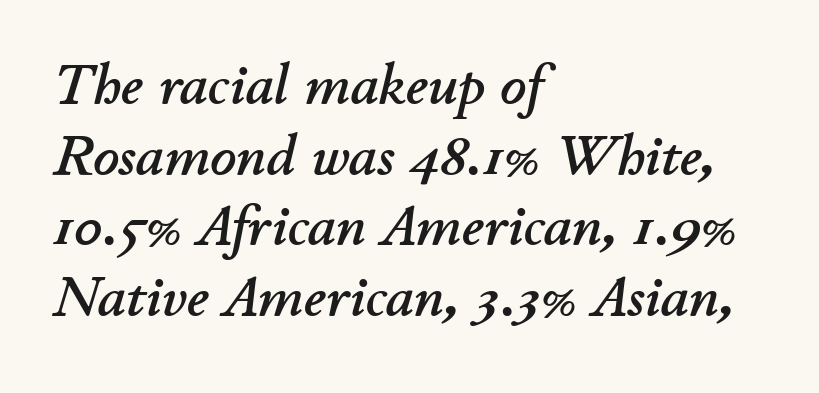
Q: Is the text italic (slanted)? A: Yes, it leans right by about 11 degrees.
Q: Is the text underlined? A: No.
Q: How is the paragraph aligned? A: Left-aligned.
Q: Is the spacing between letters normal or unusually wide? A: Normal.
Q: Width (condensed, normal, or wide)? A: Normal.
Q: Stroke contrast? A: Low.
Q: x-height? A: Small.
Q: Monospaced? A: No.
